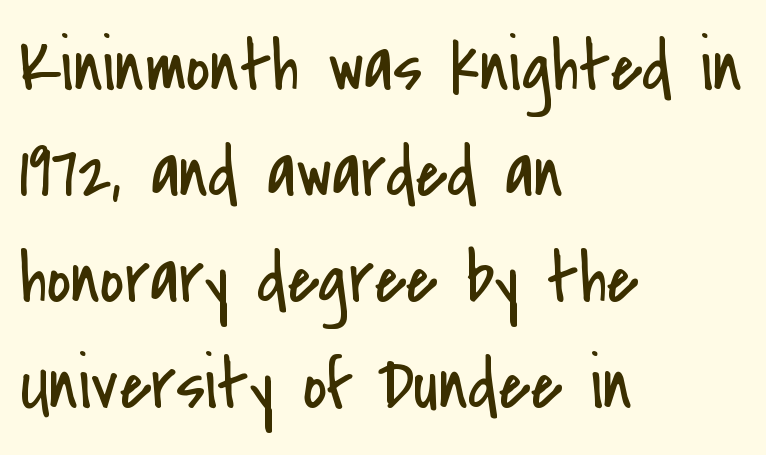
{"serif": "no", "italic": "no", "bold": "no", "weight": "regular", "width": "condensed", "stroke_contrast": "low", "x_height": "small", "monospaced": "no", "underline": "no", "align": "left", "line_spacing": "normal", "line_spacing_ratio": 1.45, "letter_spacing": "normal", "letter_spacing_em": 0.0, "glyph_px": 73}
